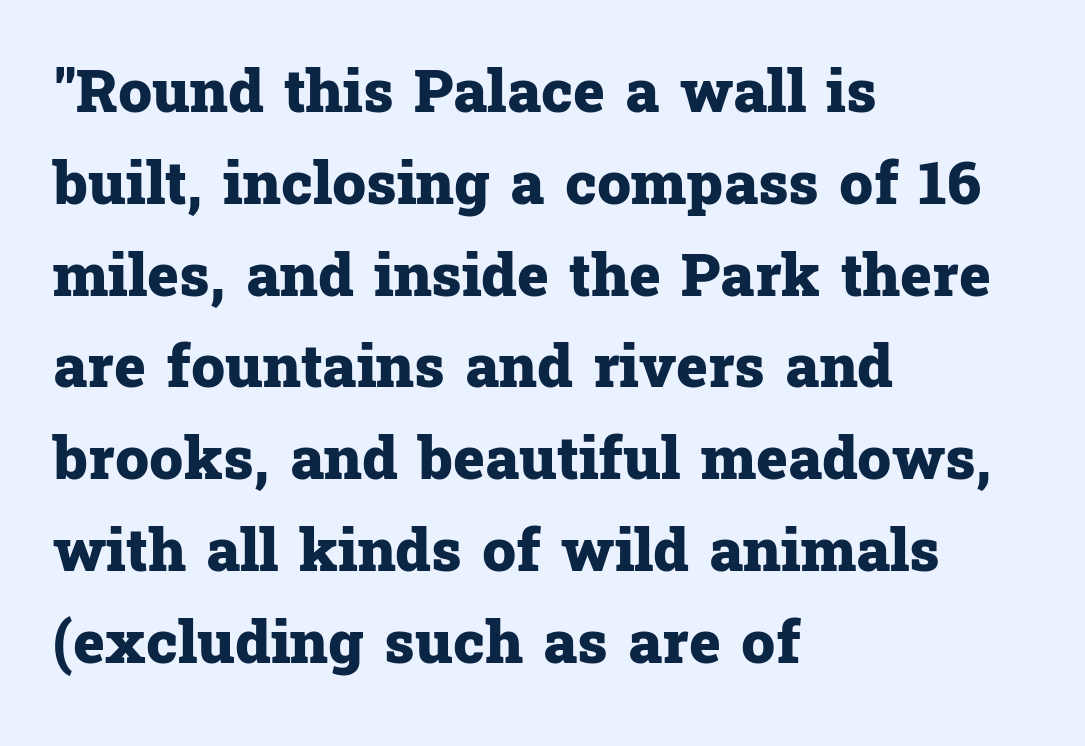
Weight: bold. Teacher's note: observe the even left margin — that is flush-left alignment. Nobody touched the tracking dial on this one. Vertical strokes here are truly vertical. Spacing verdict: proportional, widths tailored to each character.
